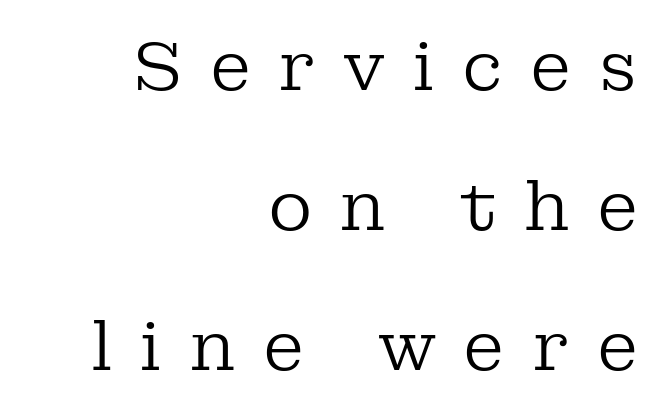
Q: Is the text bold? A: No.
Q: Is the text italic (slanted)? A: No, it is upright.
Q: Is the typeface a serif or a sans-serif typeface? A: Serif.
Q: Is the text underlined? A: No.
Q: How is the paragraph aligned? A: Right-aligned.
Q: Is the spacing between letters normal or unusually wide? A: Unusually wide.
Q: Is the spacing between lines tight, normal or loose? A: Loose.
Q: Width (condensed, normal, or wide)? A: Normal.
Q: Stroke contrast? A: Low.
Q: x-height? A: Medium.
Q: Monospaced? A: No.
